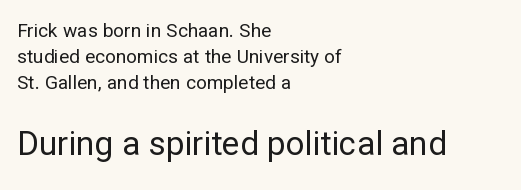
Q: Is the text bold? A: No.
Q: Is the text italic (slanted)? A: No, it is upright.
Q: Is the typeface a serif or a sans-serif typeface? A: Sans-serif.
Q: Is the text underlined? A: No.
Q: How is the paragraph aligned? A: Left-aligned.
Q: Is the spacing between letters normal or unusually wide? A: Normal.
Q: Is the spacing between lines tight, normal or loose? A: Normal.
Q: Which block of text is set in a larger size, the first (top) or the second (bottom)? A: The second (bottom) one.
Q: Width (condensed, normal, or wide)? A: Normal.
Q: Stroke contrast? A: Low.
Q: x-height? A: Medium.
Q: Monospaced? A: No.
